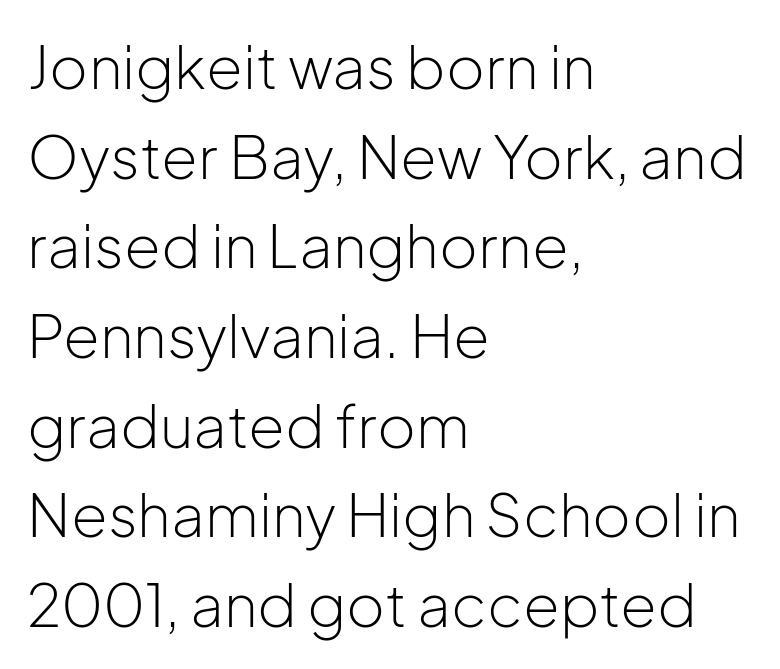
Q: Is the text bold? A: No.
Q: Is the text italic (slanted)? A: No, it is upright.
Q: Is the typeface a serif or a sans-serif typeface? A: Sans-serif.
Q: Is the text underlined? A: No.
Q: How is the paragraph aligned? A: Left-aligned.
Q: Is the spacing between letters normal or unusually wide? A: Normal.
Q: Is the spacing between lines tight, normal or loose? A: Normal.
Q: Width (condensed, normal, or wide)? A: Normal.
Q: Stroke contrast? A: Low.
Q: x-height? A: Medium.
Q: Monospaced? A: No.
